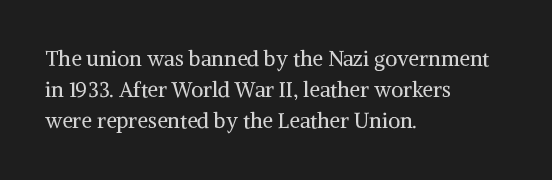
Q: Is the text bold? A: No.
Q: Is the text italic (slanted)? A: No, it is upright.
Q: Is the text underlined? A: No.
Q: How is the paragraph aligned? A: Left-aligned.
Q: Is the spacing between letters normal or unusually wide? A: Normal.
Q: Is the spacing between lines tight, normal or loose? A: Normal.
